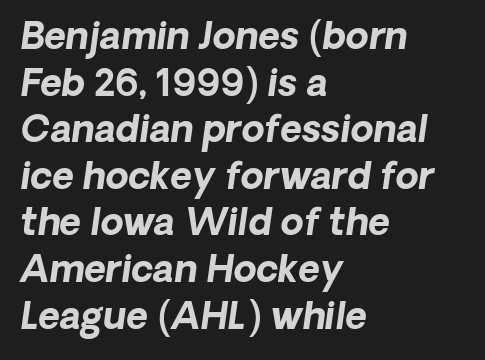
Q: Is the text bold? A: Yes.
Q: Is the text italic (slanted)? A: Yes, it leans right by about 8 degrees.
Q: Is the text underlined? A: No.
Q: How is the paragraph aligned? A: Left-aligned.
Q: Is the spacing between letters normal or unusually wide? A: Normal.
Q: Is the spacing between lines tight, normal or loose? A: Normal.
Q: Width (condensed, normal, or wide)? A: Normal.
Q: Stroke contrast? A: Low.
Q: x-height? A: Medium.
Q: Monospaced? A: No.
